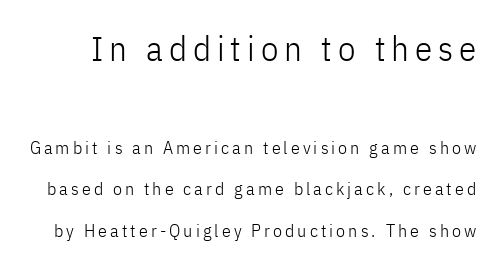
{"serif": "no", "italic": "no", "bold": "no", "weight": "light", "width": "condensed", "stroke_contrast": "low", "x_height": "medium", "monospaced": "no", "underline": "no", "line_spacing": "loose", "line_spacing_ratio": 2.33, "larger_block": "first", "size_ratio": 1.94, "glyph_px": 35}
